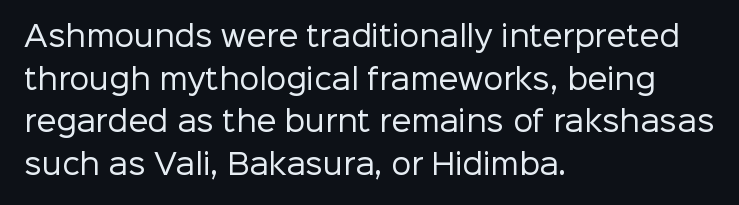
The image shows 28 px regular-weight sans-serif type, upright; set left-aligned, normal line spacing (1.52x), normal letter spacing, not underlined; low stroke contrast and a medium x-height.
